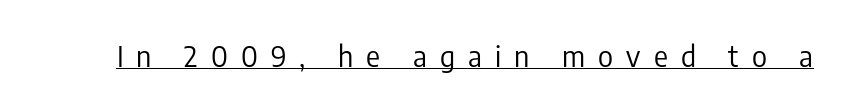
{"serif": "no", "italic": "no", "bold": "no", "weight": "regular", "width": "condensed", "stroke_contrast": "low", "x_height": "medium", "monospaced": "no", "underline": "yes", "letter_spacing": "wide", "letter_spacing_em": 0.45, "glyph_px": 29}
